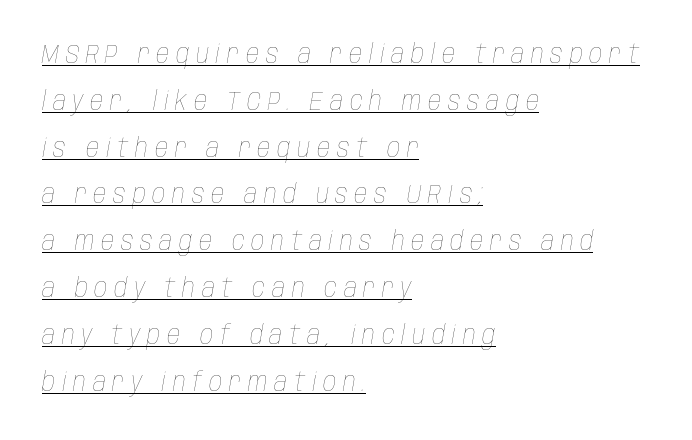
{"italic": "yes", "lean": "right", "slant_degrees": 10, "bold": "no", "underline": "yes", "align": "left", "line_spacing_ratio": 1.8, "letter_spacing": "wide", "letter_spacing_em": 0.26, "glyph_px": 26}
